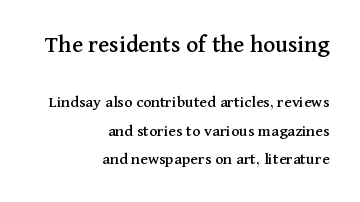
{"italic": "no", "underline": "no", "align": "right", "line_spacing": "normal", "line_spacing_ratio": 1.68, "letter_spacing": "normal", "letter_spacing_em": 0.0, "larger_block": "first", "size_ratio": 1.47, "glyph_px": 25}
